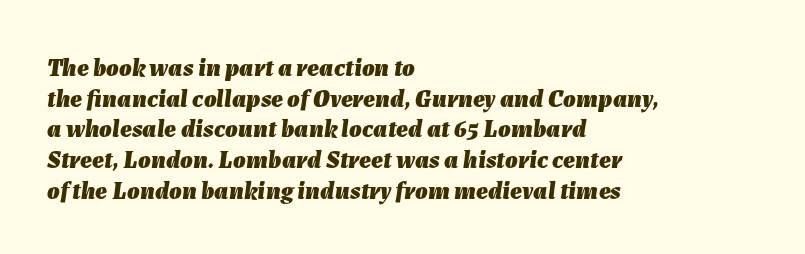
{"italic": "yes", "lean": "right", "slant_degrees": 7, "bold": "yes", "underline": "no", "align": "left", "line_spacing_ratio": 1.23, "letter_spacing": "normal", "letter_spacing_em": 0.0, "glyph_px": 25}
